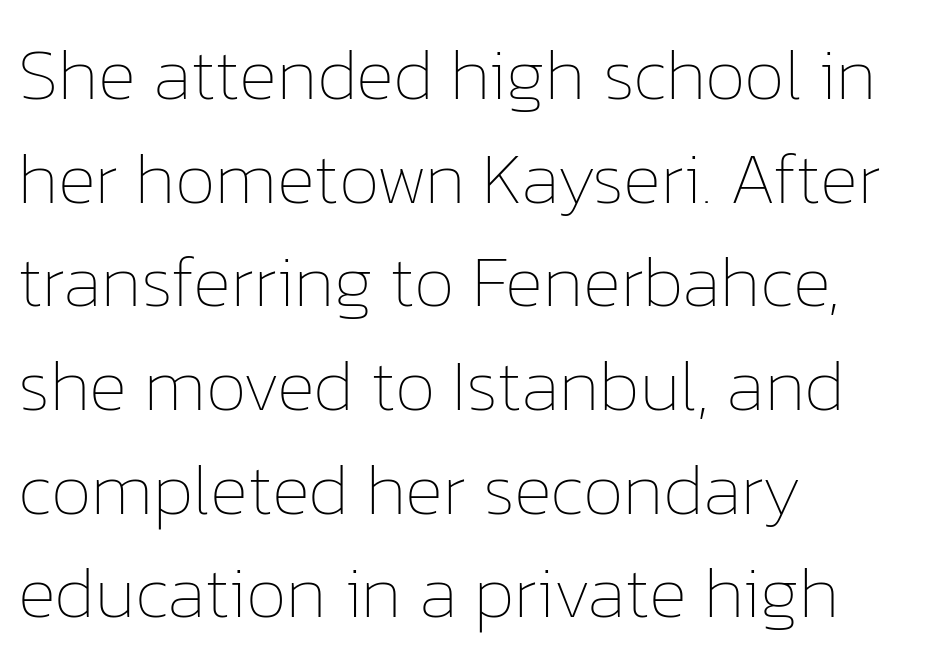
This is not heavy type; no bold has been used. Proportional: the letters do not fall into vertical columns. Evenly set lines give the paragraph a standard silhouette. Rendered with straight, roman letterforms.
